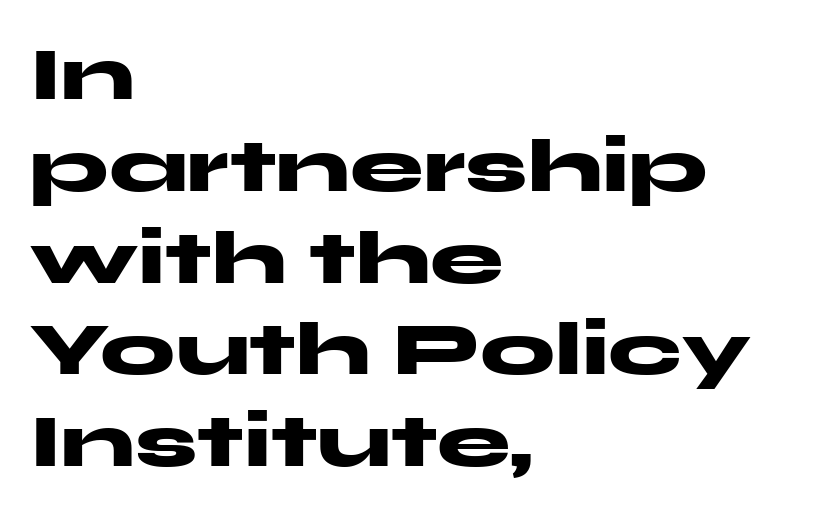
Tall strokes in this sample are plumb rather than angled. The designer went with a sans here, leaving each stem footless. Proportional: the letters do not fall into vertical columns. All the whitespace from short lines collects on the right. These lines carry a lot of weight — the face is fully bold. Just letters on the line, the space beneath them empty.
